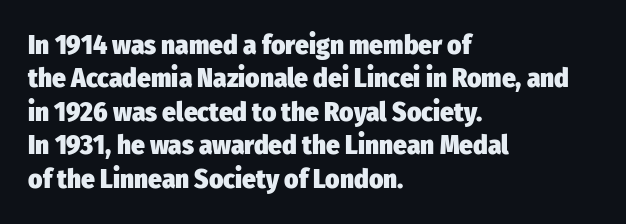
Q: Is the text bold? A: Yes.
Q: Is the text italic (slanted)? A: No, it is upright.
Q: Is the text underlined? A: No.
Q: How is the paragraph aligned? A: Left-aligned.
Q: Is the spacing between letters normal or unusually wide? A: Normal.
